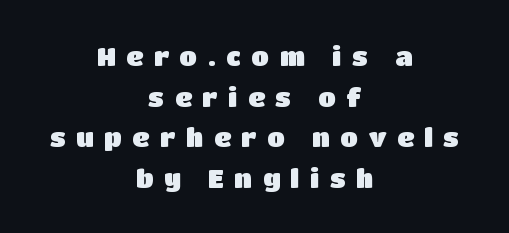
Q: Is the text italic (slanted)? A: No, it is upright.
Q: Is the text underlined? A: No.
Q: How is the paragraph aligned? A: Centered.
Q: Is the spacing between letters normal or unusually wide? A: Unusually wide.
Q: Is the spacing between lines tight, normal or loose? A: Normal.
